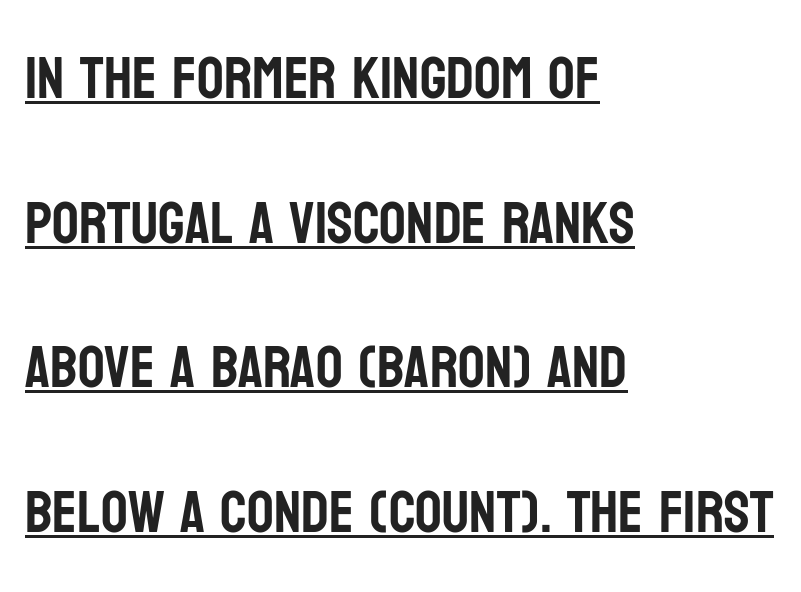
{"serif": "no", "italic": "no", "width": "condensed", "stroke_contrast": "low", "x_height": "large", "monospaced": "no", "underline": "yes", "align": "left", "line_spacing": "loose", "line_spacing_ratio": 2.45, "letter_spacing": "normal", "letter_spacing_em": 0.0, "glyph_px": 59}
